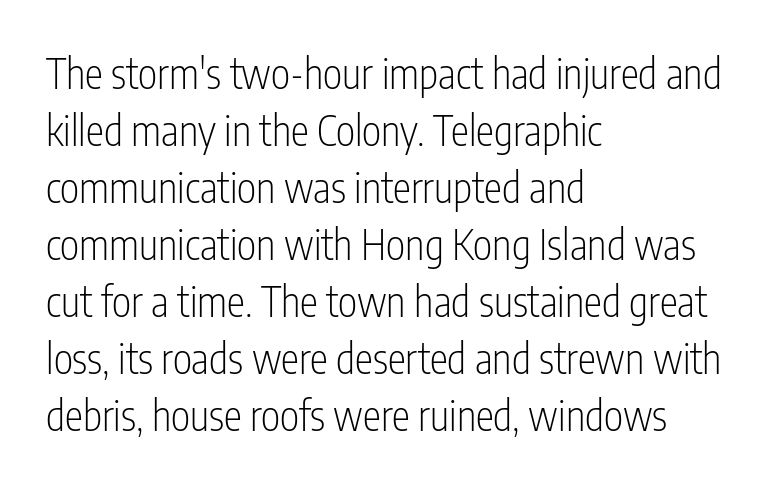
The letters carry no serifs — their stems end cleanly without finishing strokes. Bare-footed words on every line. Inter-character spacing is left at the font's built-in metrics. Leading: standard. No italicization has been applied; the sample stays upright. Is this a fixed-width face? No — the glyphs have proportional, varying widths.
